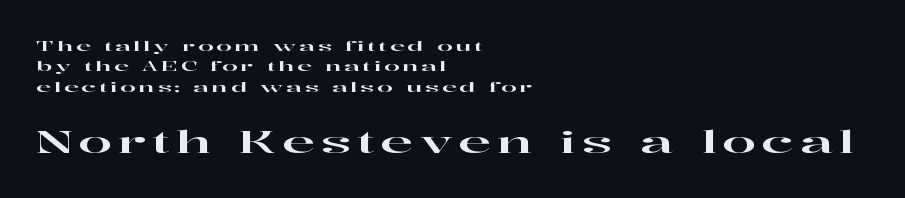
Q: Is the text italic (slanted)? A: No, it is upright.
Q: Is the typeface a serif or a sans-serif typeface? A: Serif.
Q: Is the text underlined? A: No.
Q: How is the paragraph aligned? A: Left-aligned.
Q: Is the spacing between letters normal or unusually wide? A: Unusually wide.
Q: Is the spacing between lines tight, normal or loose? A: Normal.
Q: Which block of text is set in a larger size, the first (top) or the second (bottom)? A: The second (bottom) one.
Q: Width (condensed, normal, or wide)? A: Wide.
Q: Stroke contrast? A: High.
Q: x-height? A: Medium.
Q: Monospaced? A: No.
